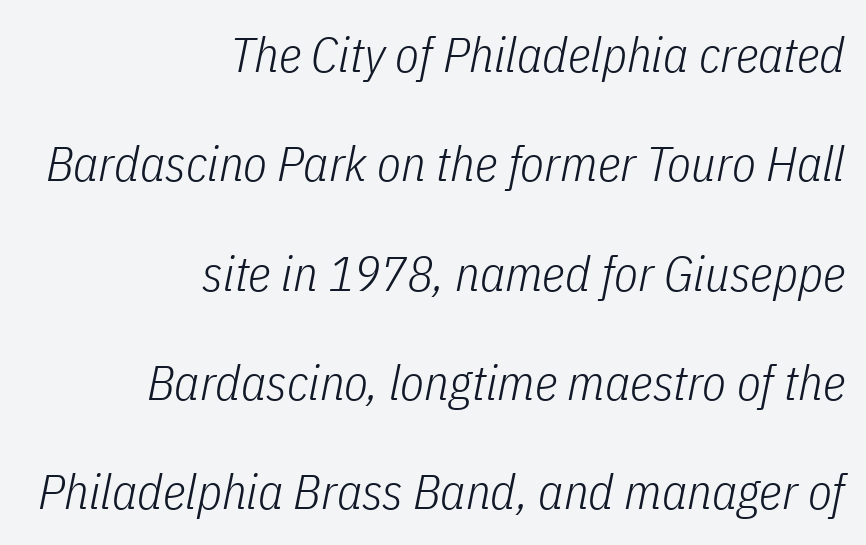
The image shows 49 px light, condensed type, italic (leaning right); set right-aligned, loose line spacing (2.23x), normal letter spacing, not underlined; low stroke contrast and a medium x-height.
